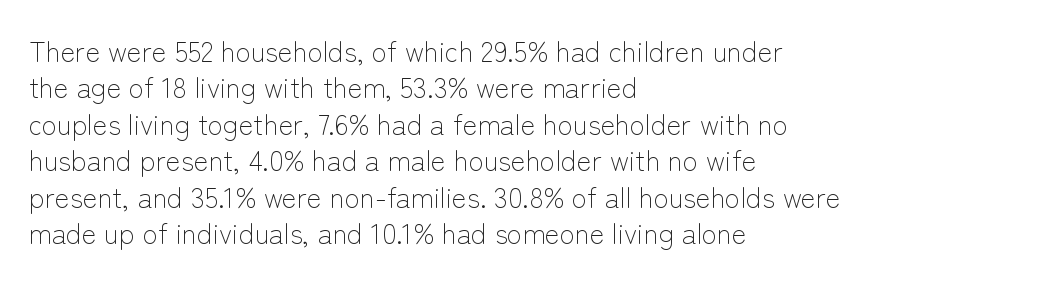
The image shows 28 px light sans-serif type, upright; set left-aligned, normal line spacing (1.3x), normal letter spacing, not underlined; low stroke contrast and a medium x-height.
